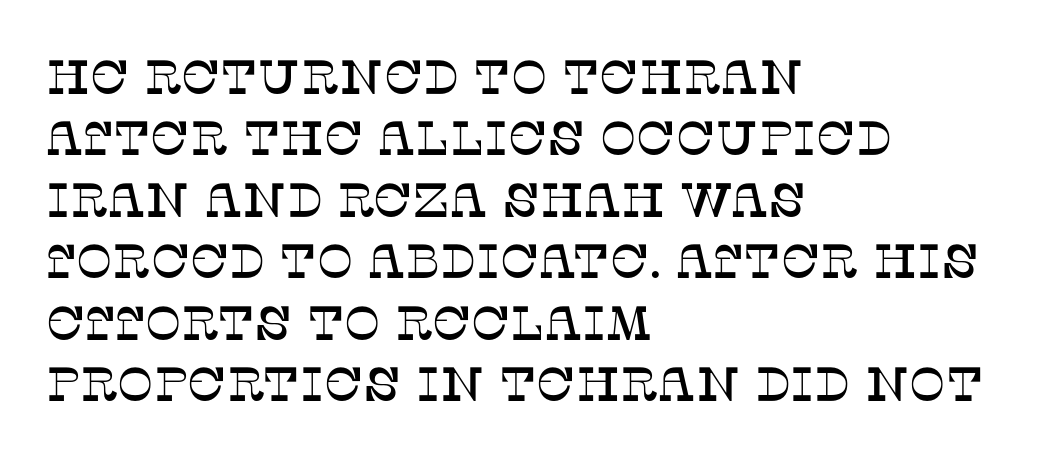
{"serif": "yes", "italic": "no", "width": "normal", "stroke_contrast": "low", "x_height": "large", "monospaced": "no", "underline": "no", "align": "left", "line_spacing": "normal", "line_spacing_ratio": 1.28, "letter_spacing": "normal", "letter_spacing_em": 0.0, "glyph_px": 48}
